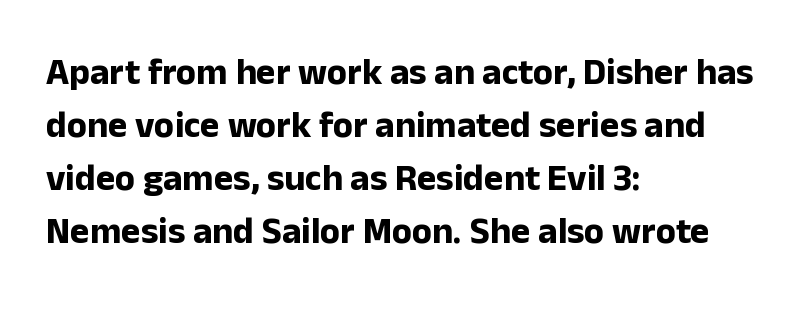
{"serif": "no", "italic": "no", "bold": "yes", "weight": "bold", "width": "normal", "stroke_contrast": "low", "x_height": "medium", "monospaced": "no", "underline": "no", "align": "left", "line_spacing": "normal", "line_spacing_ratio": 1.43, "letter_spacing": "normal", "letter_spacing_em": 0.0, "glyph_px": 37}
